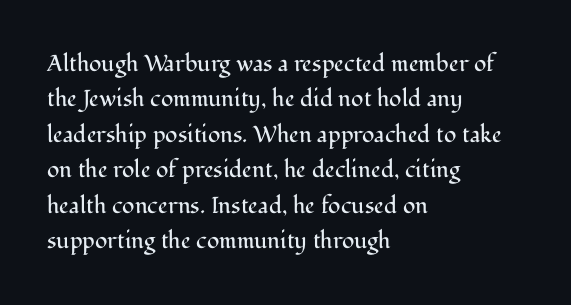
{"italic": "no", "bold": "no", "underline": "no", "align": "left", "line_spacing": "normal", "line_spacing_ratio": 1.54, "letter_spacing": "normal", "letter_spacing_em": 0.0, "glyph_px": 23}
